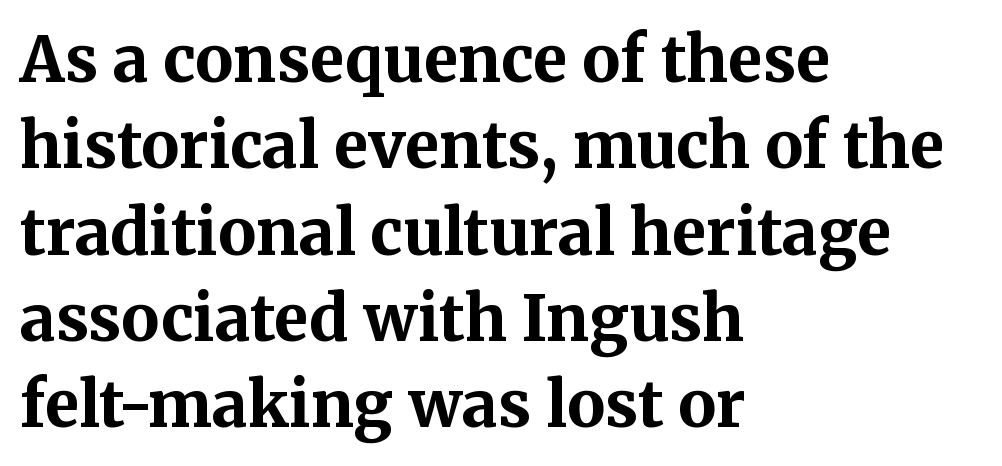
{"serif": "yes", "italic": "no", "bold": "yes", "weight": "bold", "width": "normal", "stroke_contrast": "medium", "x_height": "medium", "monospaced": "no", "underline": "no", "align": "left", "line_spacing": "normal", "line_spacing_ratio": 1.37, "letter_spacing": "normal", "letter_spacing_em": 0.0, "glyph_px": 63}
